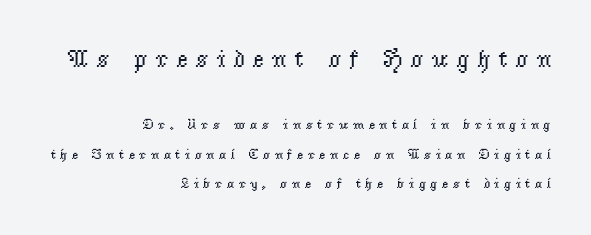
This rendering widens character spacing well past its baseline value. The zone under the glyphs is completely vacant. The weight would be labelled regular, book, light, or lighter still. Do the letters lean? They stand straight. If you drew a ruler down the right edge, every line would touch it. The emphasis by scale lands on block number one, above.
